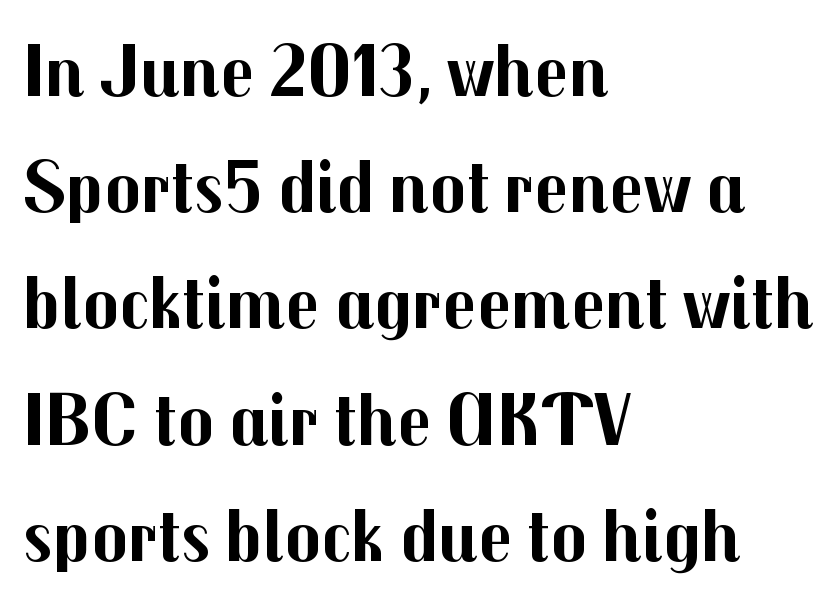
The image shows 75 px bold sans-serif type, upright; set left-aligned, normal line spacing (1.55x), normal letter spacing, not underlined; medium stroke contrast and a medium x-height.
